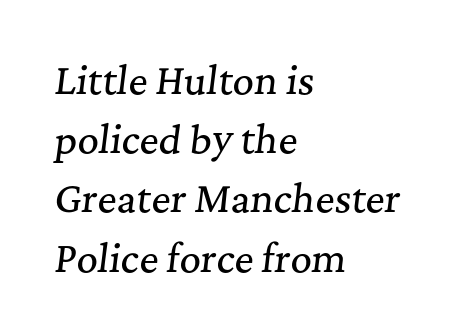
Is the type slanted? Yes — the strokes lean at a clear angle. Baseline-to-baseline distance is the conventional proportion of letter height. Look at the tracking — it's just the regular setting, nothing added. Examine the stroke ends and you'll spot serifs. Descenders are the only things crossing below the line. Varying glyph widths throughout — classic text-font behaviour.
